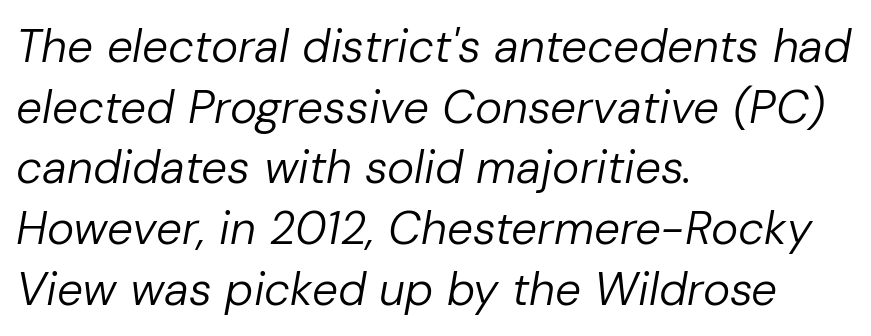
Spacing verdict: proportional, widths tailored to each character. There is no visible air inserted between adjacent glyphs. This sample keeps an unexceptional amount of space between lines. Nothing heavy about these letters — not bold at all. Quick note: italic.
